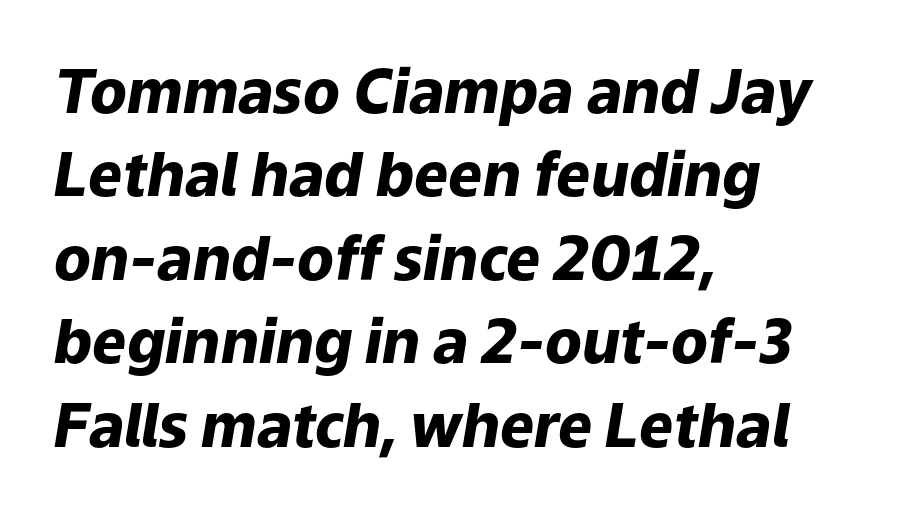
What stands out about the letter spacing? Nothing — it is the standard amount. Plain, unruled lines of type. The strokes are fattened all the way to bold. You could not count columns in this text — the font is proportionally spaced. Horizontal bands of white between lines are of average thickness.
